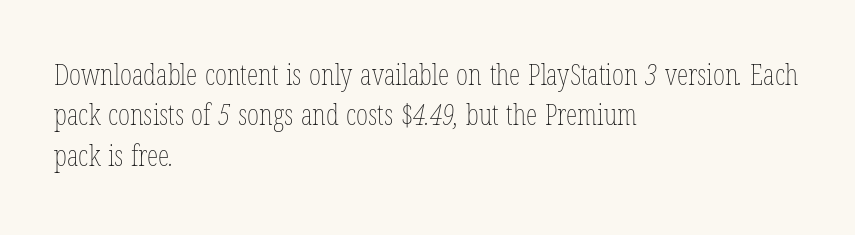
Which margin do the lines hug? The left one — the right edge is uneven. Nothing heavy about these letters — not bold at all. Each new line begins a customary step beneath the previous one. A typesetter would call this zero additional tracking.
